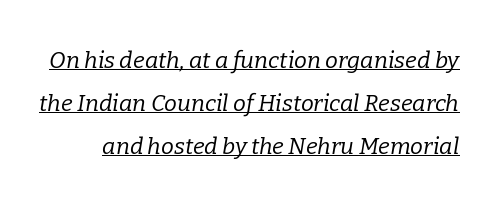
The image shows 23 px text type, italic (leaning right); set line spacing 1.87x, normal letter spacing, underlined.
